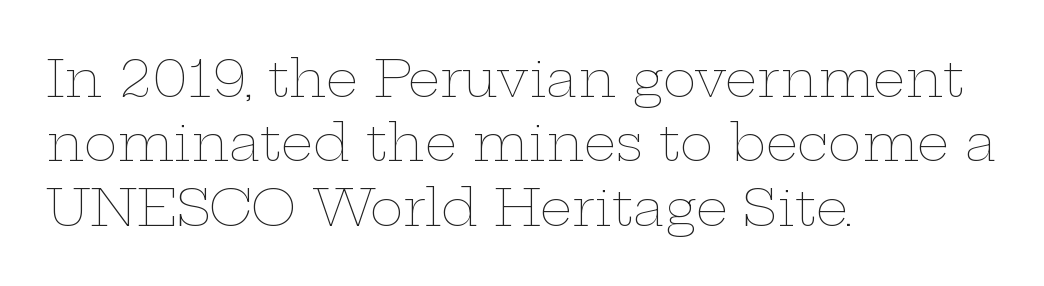
Words float on clear page, feet unadorned. The font's upright variant was chosen for this text. This block has exactly the height ordinary leading produces. Nothing unusual about the tracking: characters are spaced as the font intends. You could not count columns in this text — the font is proportionally spaced.
